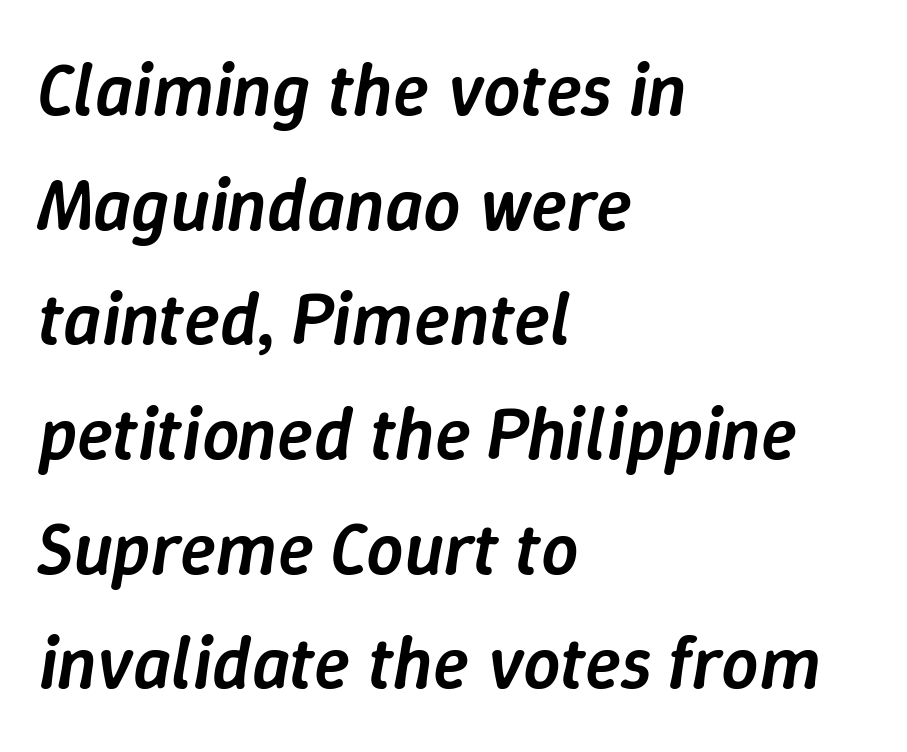
Q: Is the text bold? A: Semi-bold.
Q: Is the text italic (slanted)? A: Yes, it leans right by about 9 degrees.
Q: Is the text underlined? A: No.
Q: How is the paragraph aligned? A: Left-aligned.
Q: Is the spacing between letters normal or unusually wide? A: Normal.
Q: Is the spacing between lines tight, normal or loose? A: Normal.
Q: Width (condensed, normal, or wide)? A: Normal.
Q: Stroke contrast? A: Low.
Q: x-height? A: Medium.
Q: Monospaced? A: No.
